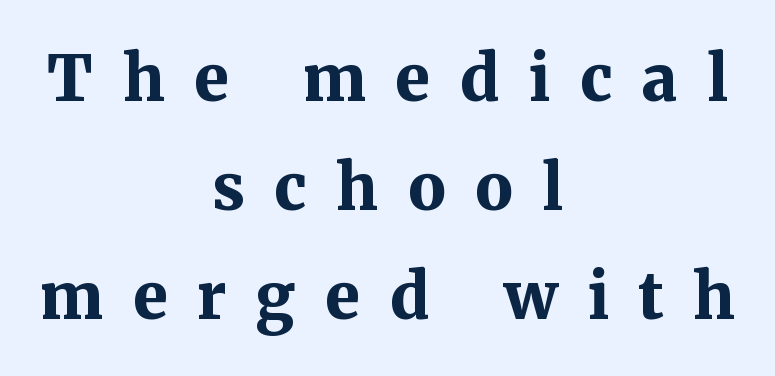
The image shows 63 px bold serif type, upright; set centered, line spacing 1.73x, unusually wide letter spacing (+0.47 em), not underlined; medium stroke contrast and a medium x-height.
